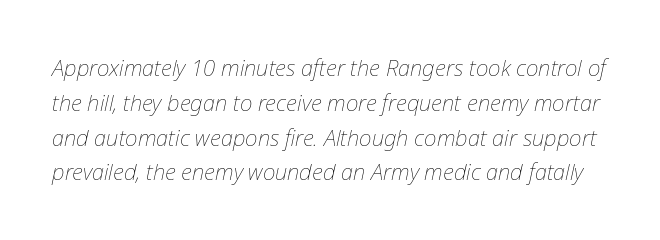
Would a proofreader flag this as italicized? Yes. Heft: none added — not bold. Compared with typical paragraphs, the rows here are spaced about the same. The strip under each line holds only bare page. The tracking reads as untouched default to a designer's eye.
